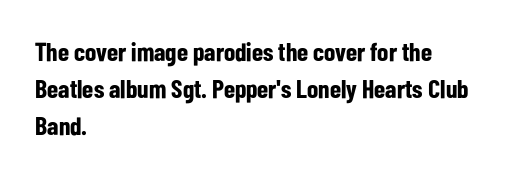
{"italic": "no", "bold": "yes", "underline": "no", "align": "left", "line_spacing": "normal", "line_spacing_ratio": 1.43, "letter_spacing": "normal", "letter_spacing_em": 0.0, "glyph_px": 26}
